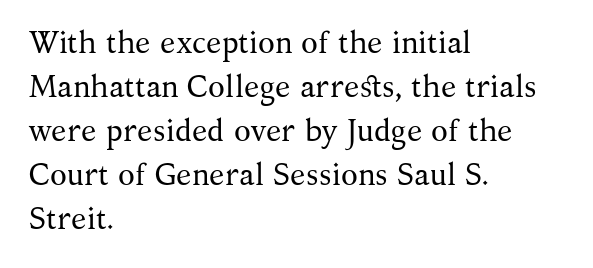
These lines are rendered in a variable-pitch font. Type without underlining. Left-aligned paragraph, ragged on the right. The space between consecutive lines is moderate. These glyphs show unthickened strokes, regular width or finer. Here the glyphs are tracked normally, forming tight word shapes.
